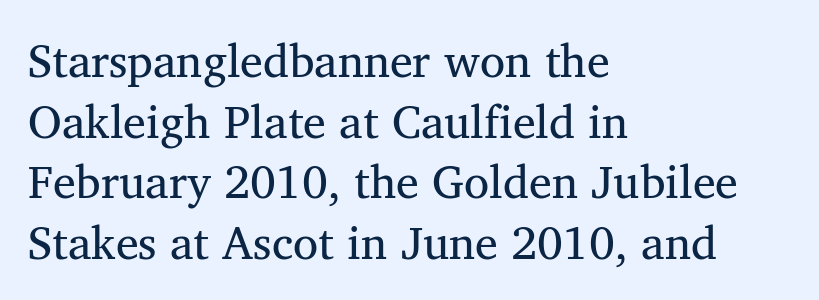
{"serif": "yes", "italic": "no", "bold": "no", "weight": "regular", "width": "normal", "stroke_contrast": "medium", "x_height": "medium", "monospaced": "no", "underline": "no", "align": "left", "line_spacing": "normal", "line_spacing_ratio": 1.32, "letter_spacing": "normal", "letter_spacing_em": 0.0, "glyph_px": 46}
